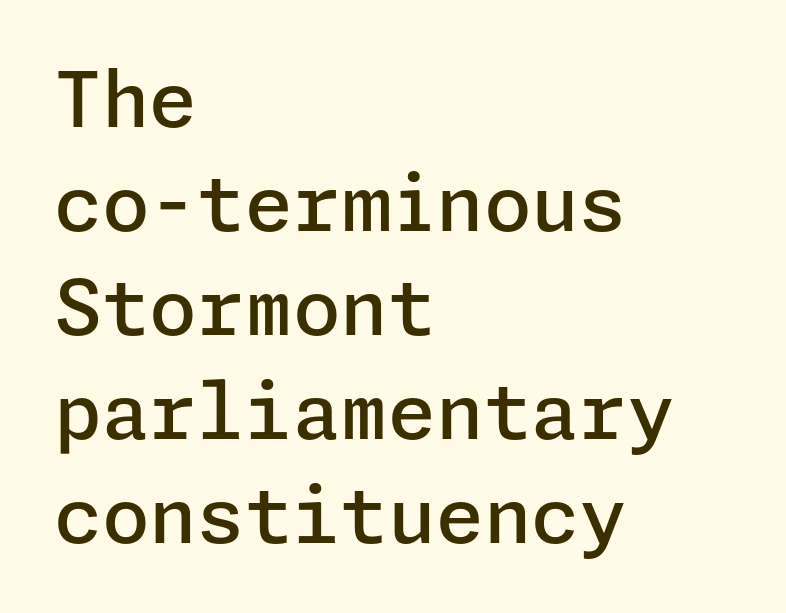
This is the regular roman posture of the typeface. Tracking value appears to be zero — textbook default spacing. Firm but not heavy-handed strokes: this text is semibold. Each new line begins a customary step beneath the previous one.
